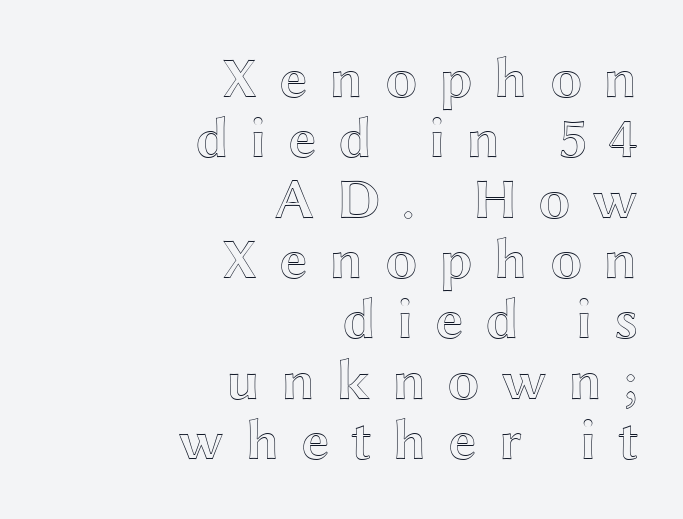
The tracking reads as deliberately expanded to a designer's eye. Quick note: underline off. Whoever set this chose condensed vertical rhythm over breathing room. The passage is arranged like a letterhead date or caption credit — flush right. The letters advance in unequal steps, a hallmark of proportional type. Quick note: not italic, upright.
